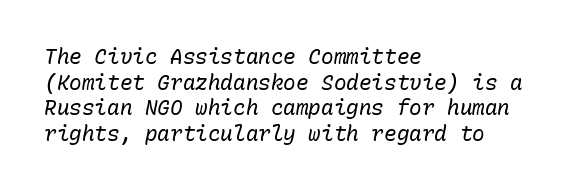
{"italic": "yes", "lean": "right", "slant_degrees": 10, "bold": "no", "underline": "no", "align": "left", "line_spacing_ratio": 1.22, "letter_spacing": "normal", "letter_spacing_em": 0.0, "glyph_px": 21}
